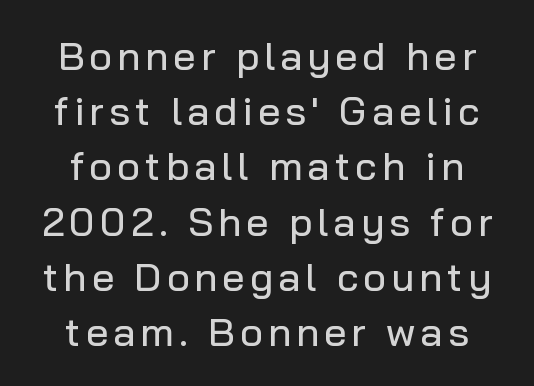
Q: Is the text italic (slanted)? A: No, it is upright.
Q: Is the typeface a serif or a sans-serif typeface? A: Sans-serif.
Q: Is the text underlined? A: No.
Q: Is the spacing between lines tight, normal or loose? A: Normal.
Q: Width (condensed, normal, or wide)? A: Normal.
Q: Stroke contrast? A: Low.
Q: x-height? A: Medium.
Q: Monospaced? A: No.
